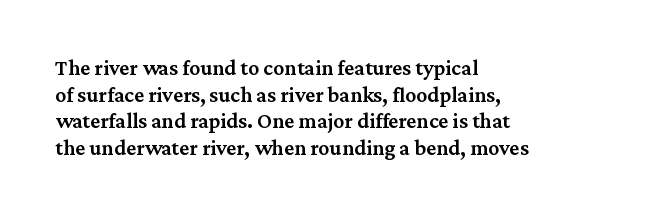
Q: Is the text bold? A: Semi-bold.
Q: Is the text italic (slanted)? A: No, it is upright.
Q: Is the text underlined? A: No.
Q: How is the paragraph aligned? A: Left-aligned.
Q: Is the spacing between letters normal or unusually wide? A: Normal.
